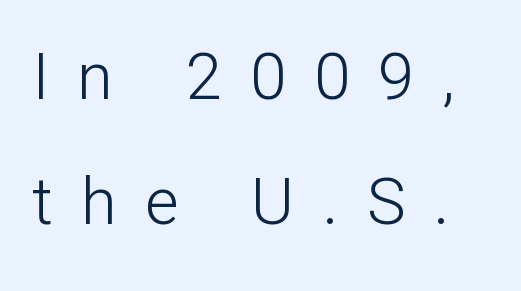
{"serif": "no", "italic": "no", "bold": "no", "weight": "light", "width": "normal", "stroke_contrast": "low", "x_height": "medium", "monospaced": "no", "underline": "no", "line_spacing": "loose", "line_spacing_ratio": 1.92, "letter_spacing": "wide", "letter_spacing_em": 0.43, "glyph_px": 65}
